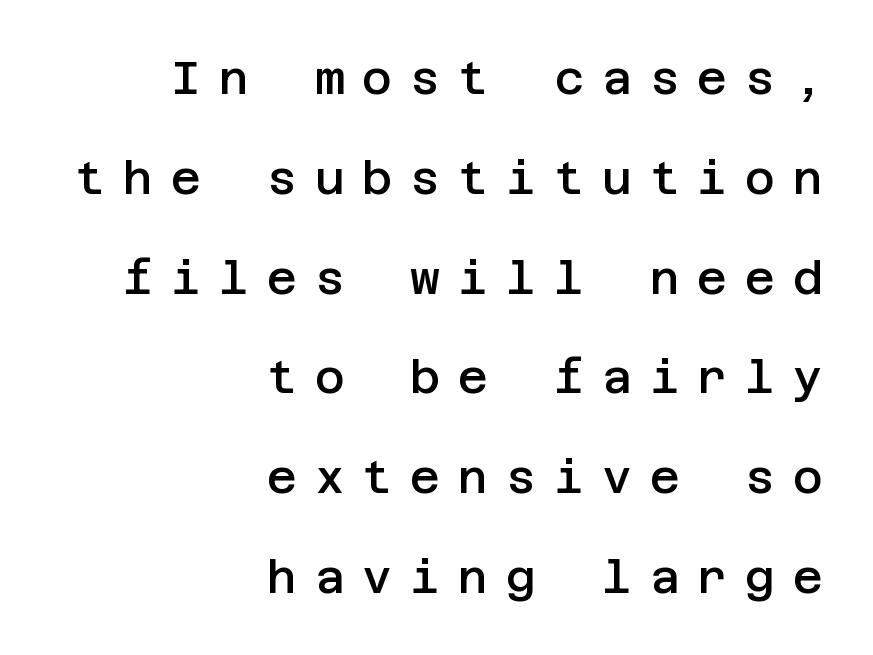
{"serif": "no", "italic": "no", "bold": "semi", "weight": "semibold", "width": "normal", "stroke_contrast": "low", "x_height": "large", "underline": "no", "align": "right", "line_spacing": "loose", "line_spacing_ratio": 2.17, "letter_spacing": "wide", "letter_spacing_em": 0.39, "glyph_px": 46}
